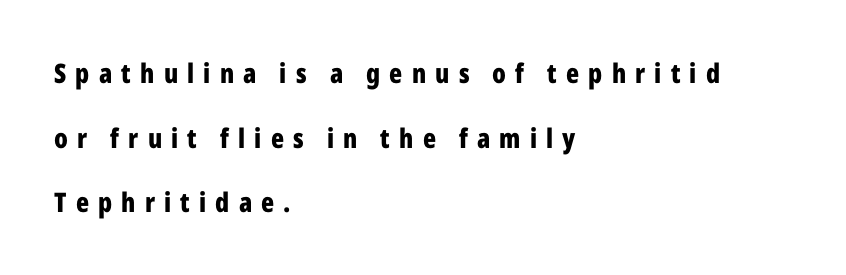
Q: Is the text bold? A: Yes.
Q: Is the text italic (slanted)? A: No, it is upright.
Q: Is the text underlined? A: No.
Q: How is the paragraph aligned? A: Left-aligned.
Q: Is the spacing between letters normal or unusually wide? A: Unusually wide.
Q: Is the spacing between lines tight, normal or loose? A: Loose.
